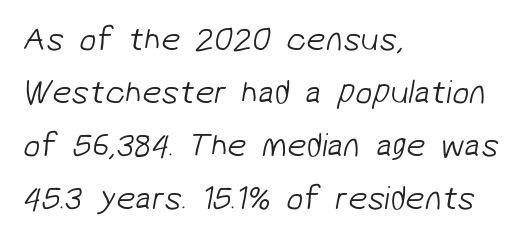
Heft: none added — not bold. A typesetter would call this proportional, since set widths differ per character. Underline: absent. Interline gaps are of average width in this sample. Note: no serifs on the glyphs. Here the glyphs are tracked normally, forming tight word shapes.
